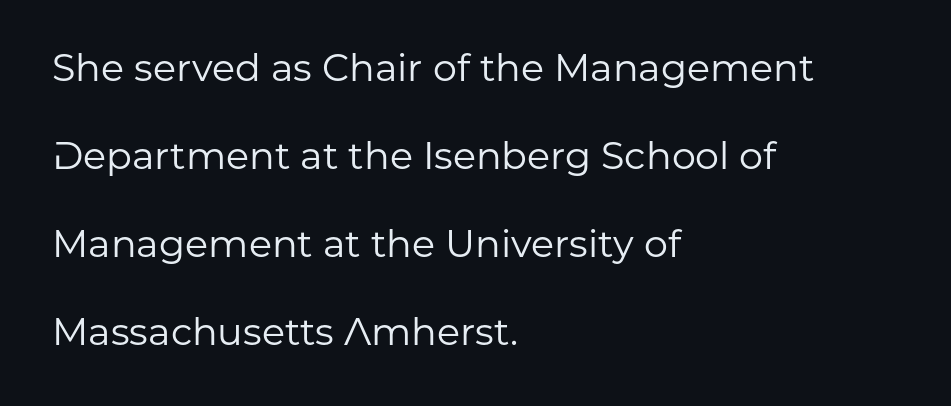
Q: Is the text bold? A: No.
Q: Is the text italic (slanted)? A: No, it is upright.
Q: Is the typeface a serif or a sans-serif typeface? A: Sans-serif.
Q: Is the text underlined? A: No.
Q: How is the paragraph aligned? A: Left-aligned.
Q: Is the spacing between letters normal or unusually wide? A: Normal.
Q: Is the spacing between lines tight, normal or loose? A: Loose.
Q: Width (condensed, normal, or wide)? A: Normal.
Q: Stroke contrast? A: Low.
Q: x-height? A: Medium.
Q: Monospaced? A: No.
